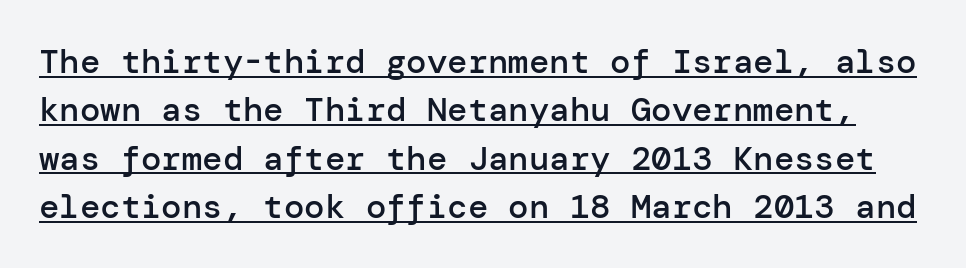
Q: Is the text bold? A: Semi-bold.
Q: Is the text italic (slanted)? A: No, it is upright.
Q: Is the typeface a serif or a sans-serif typeface? A: Sans-serif.
Q: Is the text underlined? A: Yes.
Q: Is the spacing between letters normal or unusually wide? A: Normal.
Q: Is the spacing between lines tight, normal or loose? A: Normal.
Q: Width (condensed, normal, or wide)? A: Normal.
Q: Stroke contrast? A: Low.
Q: x-height? A: Medium.
